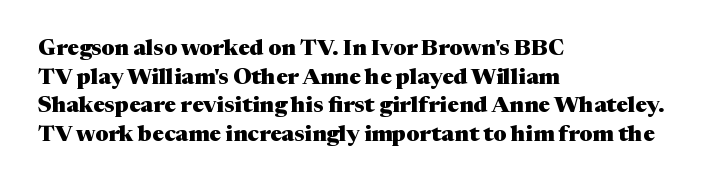
Teacher's note: observe the even left margin — that is flush-left alignment. You can tell it's not italic because the verticals are truly vertical. Words float on clear page, feet unadorned. The letterforms sit shoulder to shoulder at normal distance.
